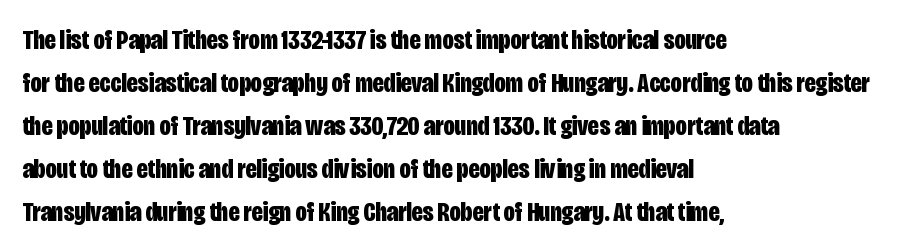
Q: Is the text bold? A: Yes.
Q: Is the text italic (slanted)? A: No, it is upright.
Q: Is the typeface a serif or a sans-serif typeface? A: Sans-serif.
Q: Is the text underlined? A: No.
Q: How is the paragraph aligned? A: Left-aligned.
Q: Is the spacing between letters normal or unusually wide? A: Normal.
Q: Is the spacing between lines tight, normal or loose? A: Normal.
Q: Width (condensed, normal, or wide)? A: Condensed.
Q: Stroke contrast? A: Low.
Q: x-height? A: Large.
Q: Monospaced? A: No.
